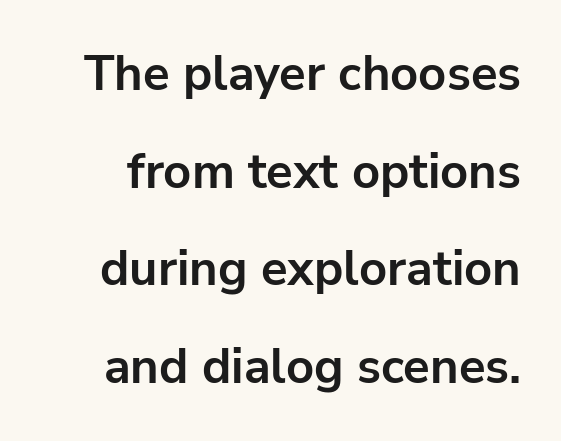
{"serif": "no", "italic": "no", "bold": "yes", "weight": "bold", "width": "normal", "stroke_contrast": "low", "x_height": "medium", "monospaced": "no", "underline": "no", "line_spacing": "loose", "line_spacing_ratio": 1.99, "letter_spacing": "normal", "letter_spacing_em": 0.0, "glyph_px": 49}
